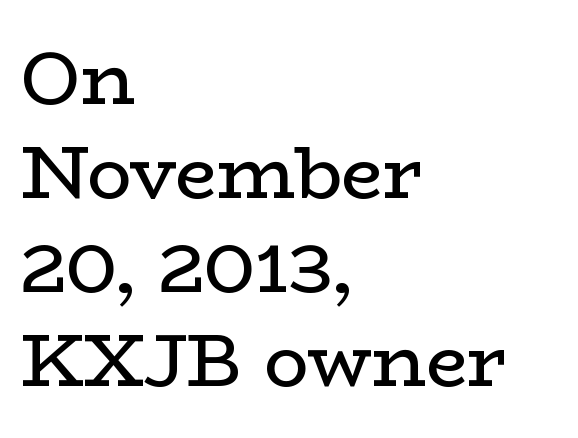
{"serif": "yes", "italic": "no", "bold": "no", "weight": "regular", "width": "wide", "stroke_contrast": "low", "x_height": "medium", "monospaced": "no", "underline": "no", "align": "left", "line_spacing": "normal", "line_spacing_ratio": 1.27, "letter_spacing": "normal", "letter_spacing_em": 0.0, "glyph_px": 74}
